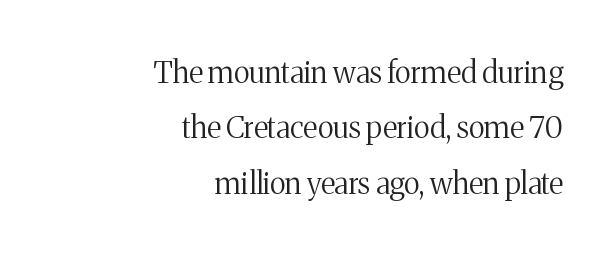
Q: Is the text bold? A: No.
Q: Is the text italic (slanted)? A: No, it is upright.
Q: Is the typeface a serif or a sans-serif typeface? A: Serif.
Q: Is the text underlined? A: No.
Q: How is the paragraph aligned? A: Right-aligned.
Q: Is the spacing between letters normal or unusually wide? A: Normal.
Q: Width (condensed, normal, or wide)? A: Normal.
Q: Stroke contrast? A: Medium.
Q: x-height? A: Medium.
Q: Monospaced? A: No.
